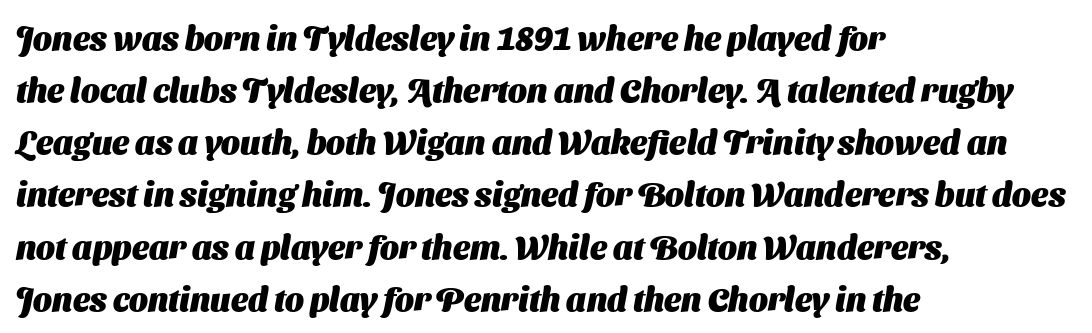
{"serif": "no", "bold": "yes", "weight": "heavy", "width": "normal", "stroke_contrast": "medium", "x_height": "medium", "monospaced": "no", "underline": "no", "align": "left", "line_spacing": "normal", "line_spacing_ratio": 1.58, "letter_spacing": "normal", "letter_spacing_em": 0.0, "glyph_px": 33}
